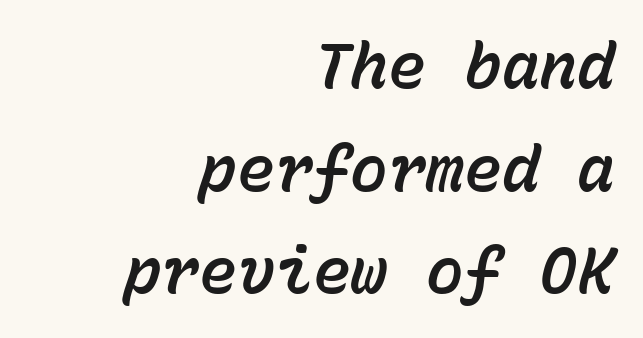
{"italic": "yes", "lean": "right", "slant_degrees": 15, "width": "normal", "stroke_contrast": "low", "x_height": "medium", "monospaced": "yes", "underline": "no", "align": "right", "line_spacing": "normal", "line_spacing_ratio": 1.63, "letter_spacing": "normal", "letter_spacing_em": 0.0, "glyph_px": 63}
